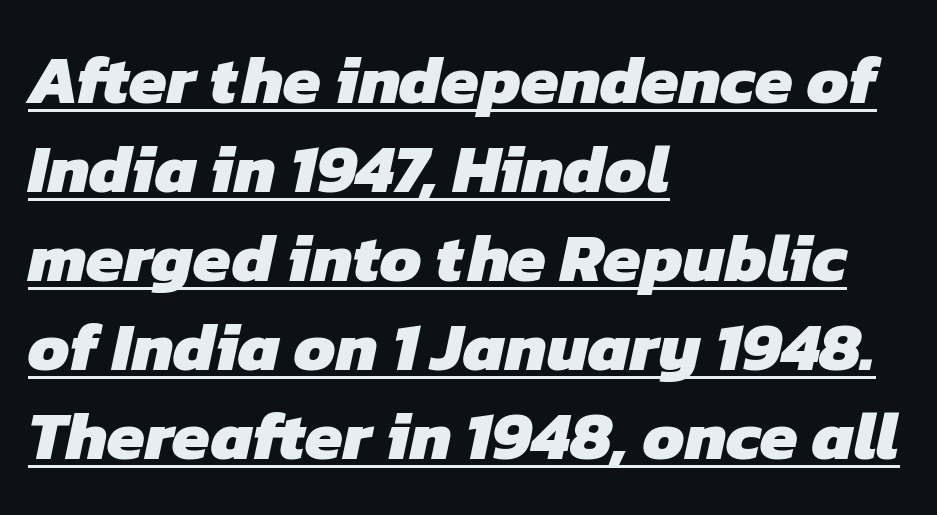
The image shows 68 px heavy sans-serif type; set left-aligned, normal line spacing (1.31x), normal letter spacing, underlined; low stroke contrast and a medium x-height.
